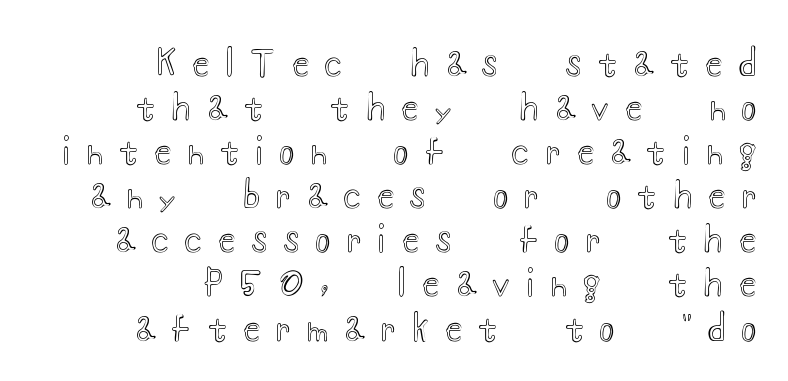
Casual observation: everything's shoved over to the right. Whoever set this chose a conventional vertical rhythm. Glance below the letters and you will spot only blank space. Every character sits straight up, as roman type does. A typesetter would call this proportional, since set widths differ per character.
